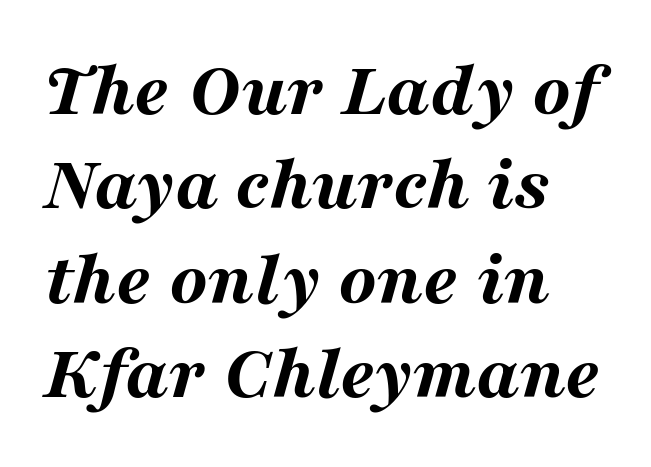
The letterforms sit shoulder to shoulder at normal distance. There's an unmistakable incline to the writing here. Looks like regular typesetting: each glyph gets only the width it needs. A full-strength bold gives these letters their thick strokes.
